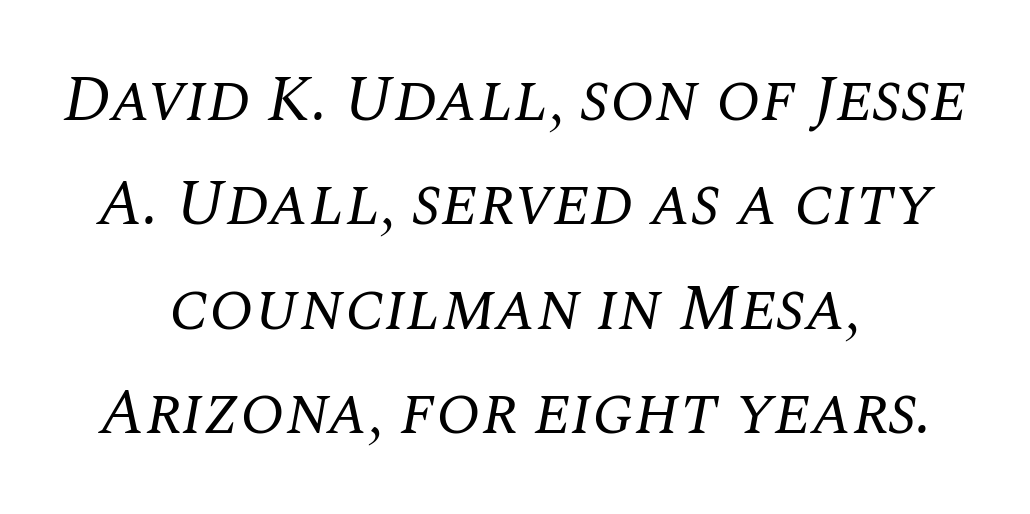
{"serif": "yes", "italic": "yes", "lean": "right", "slant_degrees": 10, "bold": "no", "weight": "regular", "width": "normal", "stroke_contrast": "medium", "x_height": "large", "monospaced": "no", "underline": "no", "align": "center", "line_spacing": "normal", "line_spacing_ratio": 1.58, "letter_spacing": "normal", "letter_spacing_em": 0.0, "glyph_px": 66}
